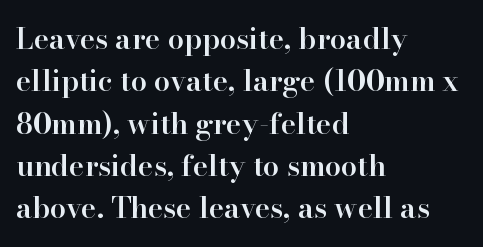
You could not count columns in this text — the font is proportionally spaced. Does the leading feel generous? No, just average. In terms of letterform style, serifs are clearly present. In terms of posture, this sample is upright. The typesetting leans somewhat heavy: a semibold.
